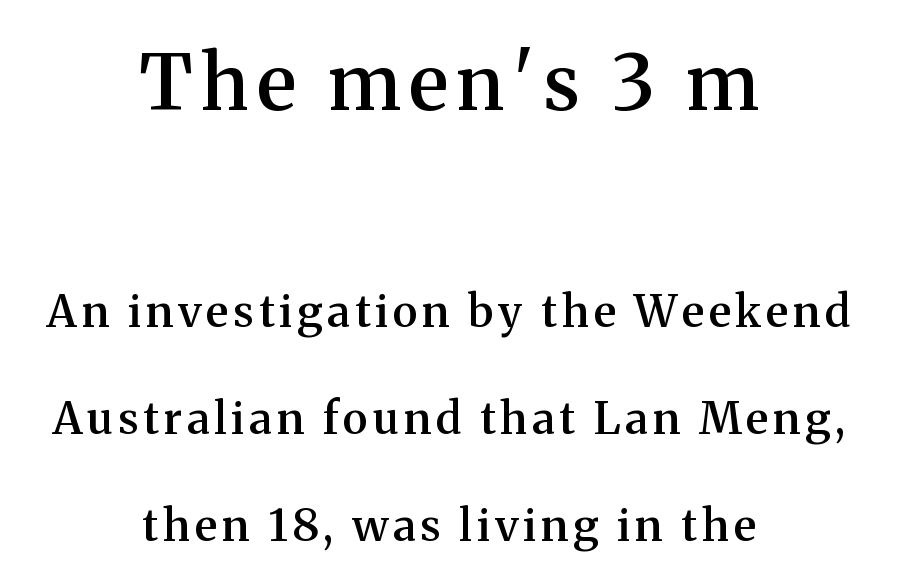
Teacher's note: observe the equal gaps on both sides — that is centered alignment. Note the varied advance widths — an 'i' is clearly narrower than an 'm'. A great deal of white space separates one row of letters from the next. The font family rendered here belongs to the serif group. Upright lettering throughout. Does the weight exceed regular? Yes, but only to semibold.
